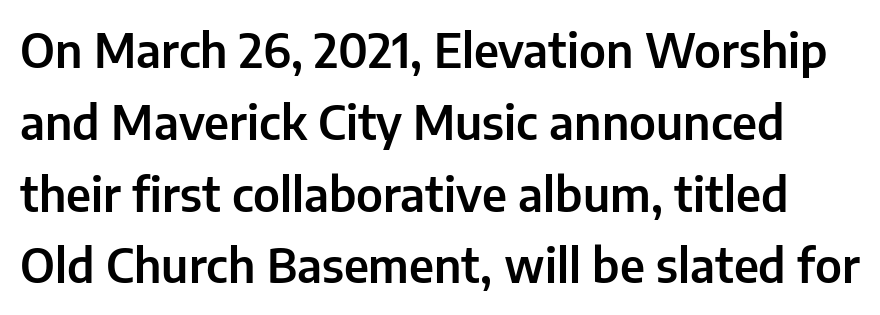
Upright lettering throughout. Is this a fixed-width face? No — the glyphs have proportional, varying widths. Plain, unruled lines of type. Leading: standard. The face used here is a sans, in the tradition of grotesques and geometrics. The gaps between neighbouring characters are ordinary and unremarkable.
